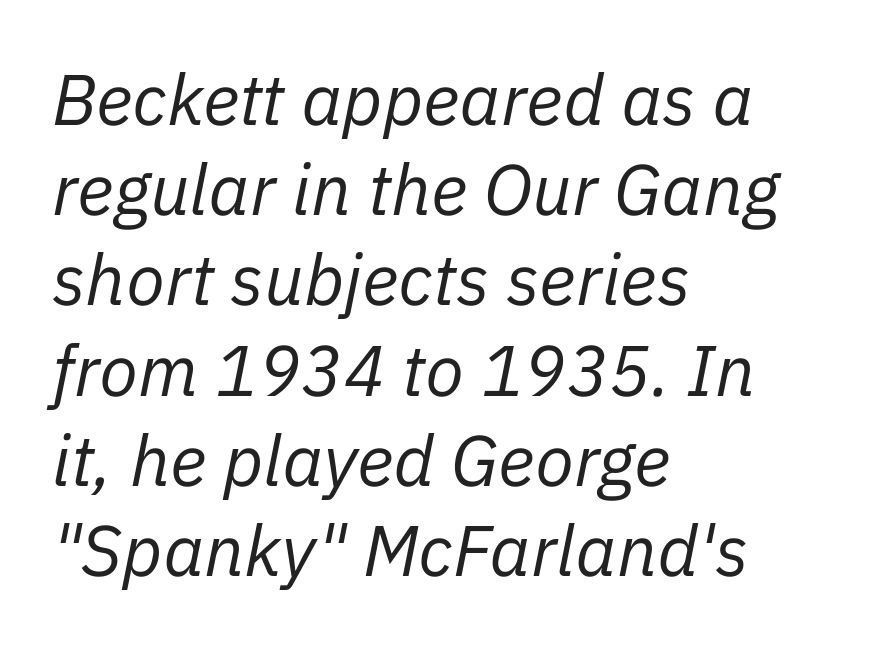
Q: Is the text bold? A: No.
Q: Is the text italic (slanted)? A: Yes, it leans right by about 11 degrees.
Q: Is the text underlined? A: No.
Q: How is the paragraph aligned? A: Left-aligned.
Q: Is the spacing between letters normal or unusually wide? A: Normal.
Q: Is the spacing between lines tight, normal or loose? A: Normal.
Q: Width (condensed, normal, or wide)? A: Normal.
Q: Stroke contrast? A: Low.
Q: x-height? A: Medium.
Q: Monospaced? A: No.
